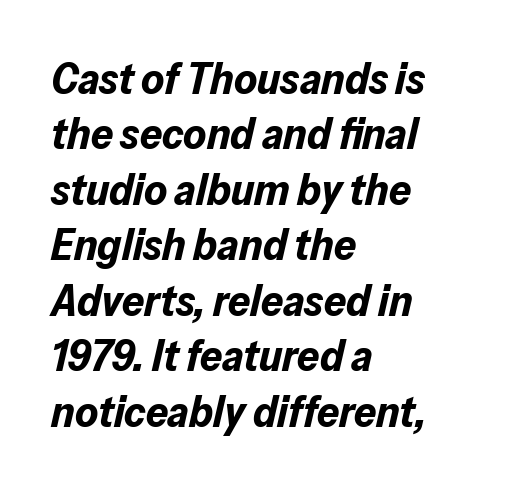
Q: Is the text bold? A: Yes.
Q: Is the text italic (slanted)? A: Yes, it leans right by about 13 degrees.
Q: Is the text underlined? A: No.
Q: How is the paragraph aligned? A: Left-aligned.
Q: Is the spacing between letters normal or unusually wide? A: Normal.
Q: Is the spacing between lines tight, normal or loose? A: Normal.
Q: Width (condensed, normal, or wide)? A: Normal.
Q: Stroke contrast? A: Low.
Q: x-height? A: Medium.
Q: Monospaced? A: No.
